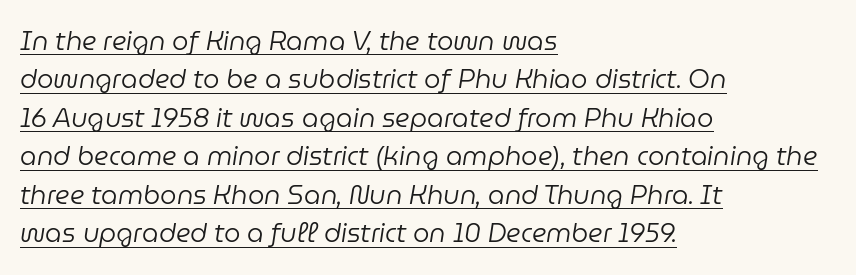
The image shows 26 px text type, italic (leaning right); set left-aligned, normal line spacing (1.48x), normal letter spacing, underlined.
